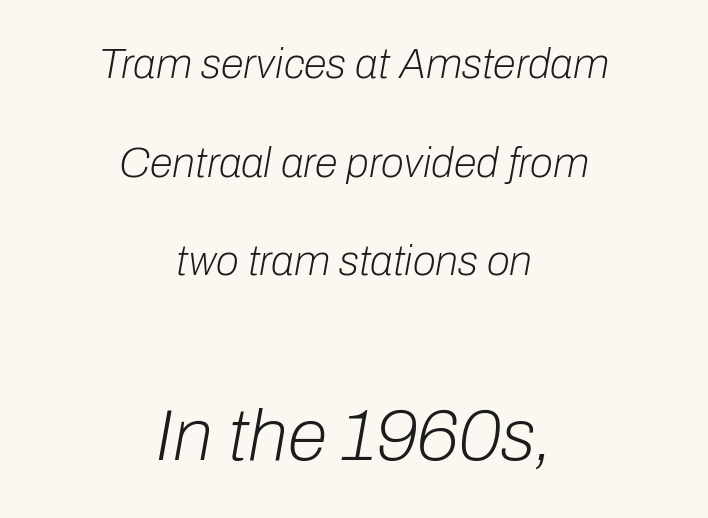
Q: Is the text bold? A: No.
Q: Is the text italic (slanted)? A: Yes, it leans right by about 10 degrees.
Q: Is the text underlined? A: No.
Q: How is the paragraph aligned? A: Centered.
Q: Is the spacing between letters normal or unusually wide? A: Normal.
Q: Is the spacing between lines tight, normal or loose? A: Loose.
Q: Which block of text is set in a larger size, the first (top) or the second (bottom)? A: The second (bottom) one.
Q: Width (condensed, normal, or wide)? A: Normal.
Q: Stroke contrast? A: Low.
Q: x-height? A: Medium.
Q: Monospaced? A: No.
